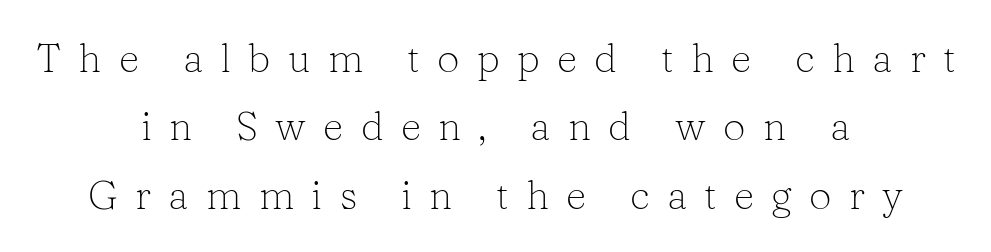
The image shows 40 px light serif type, upright; set centered, line spacing 1.71x, unusually wide letter spacing (+0.43 em), not underlined; low stroke contrast and a medium x-height.
